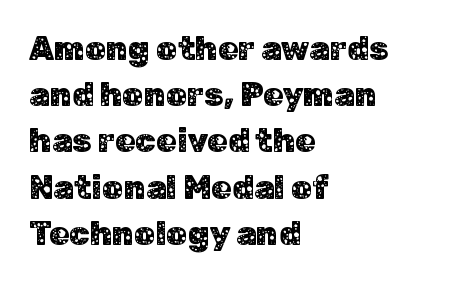
No extra tracking has been applied to these lines. Each letter keeps its own natural width here, so spacing adapts to shape. It's the straight-up-and-down kind of type. Each new line begins a customary step beneath the previous one. Has an underline been added? It has not. Is the block centered? No — it sits flush against the left margin.
